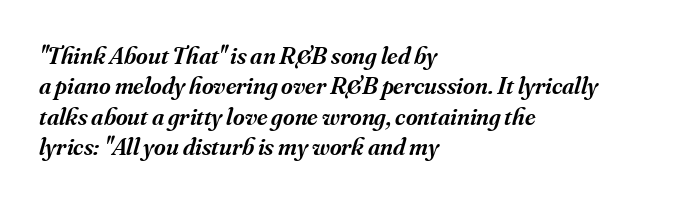
Q: Is the text bold? A: Semi-bold.
Q: Is the text italic (slanted)? A: Yes, it leans right by about 16 degrees.
Q: Is the text underlined? A: No.
Q: How is the paragraph aligned? A: Left-aligned.
Q: Is the spacing between letters normal or unusually wide? A: Normal.
